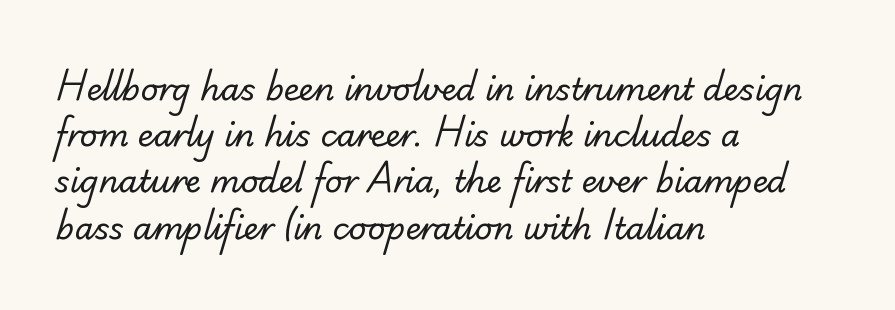
Q: Is the text bold? A: No.
Q: Is the typeface a serif or a sans-serif typeface? A: Sans-serif.
Q: Is the text underlined? A: No.
Q: How is the paragraph aligned? A: Left-aligned.
Q: Is the spacing between letters normal or unusually wide? A: Normal.
Q: Is the spacing between lines tight, normal or loose? A: Normal.
Q: Width (condensed, normal, or wide)? A: Normal.
Q: Stroke contrast? A: Low.
Q: x-height? A: Small.
Q: Monospaced? A: No.
